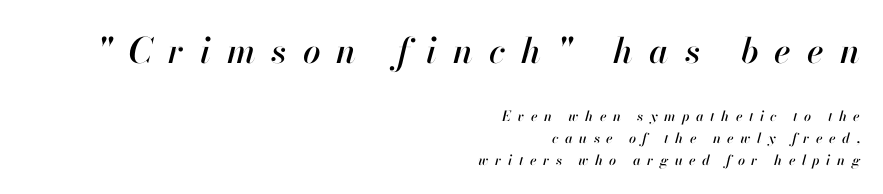
The image shows 35 px text type, italic (leaning right); set right-aligned, normal line spacing (1.55x), unusually wide letter spacing (+0.46 em), not underlined; the first (top) block is 2.5x larger; high stroke contrast and a small x-height.
